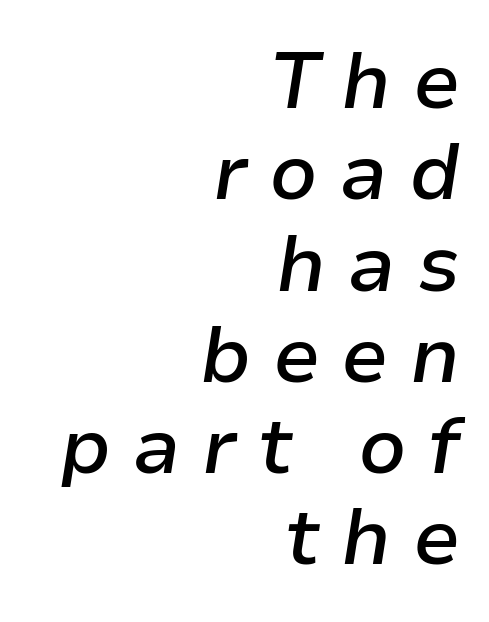
{"italic": "yes", "lean": "right", "slant_degrees": 9, "bold": "semi", "weight": "semibold", "width": "normal", "stroke_contrast": "low", "x_height": "medium", "monospaced": "no", "underline": "no", "align": "right", "line_spacing_ratio": 1.17, "letter_spacing": "wide", "letter_spacing_em": 0.27, "glyph_px": 78}
